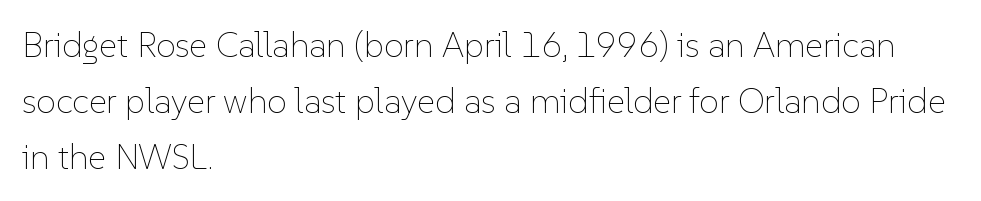
Q: Is the text bold? A: No.
Q: Is the text italic (slanted)? A: No, it is upright.
Q: Is the text underlined? A: No.
Q: How is the paragraph aligned? A: Left-aligned.
Q: Is the spacing between letters normal or unusually wide? A: Normal.
Q: Is the spacing between lines tight, normal or loose? A: Normal.
Q: Width (condensed, normal, or wide)? A: Normal.
Q: Stroke contrast? A: Low.
Q: x-height? A: Medium.
Q: Monospaced? A: No.
